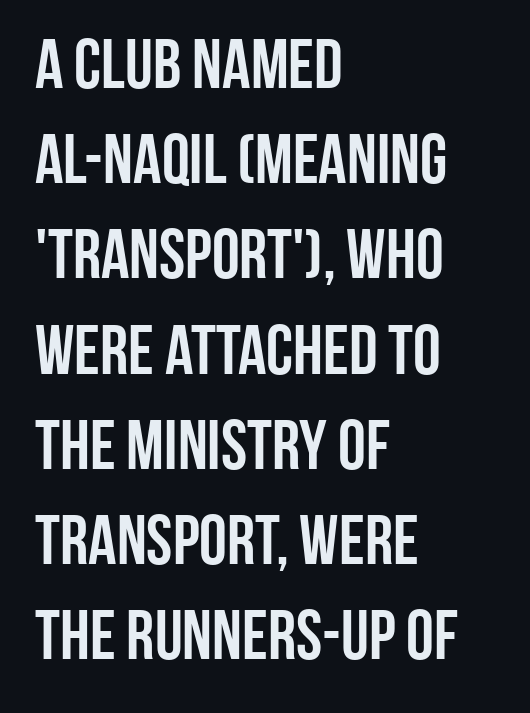
The passage shown has conventional tracking throughout. Serifs: no, the terminals of the letterforms are clean. The string is rendered with underlining switched off. Quick note: not italic, upright. How would I describe the line gaps? Plain and ordinary.
